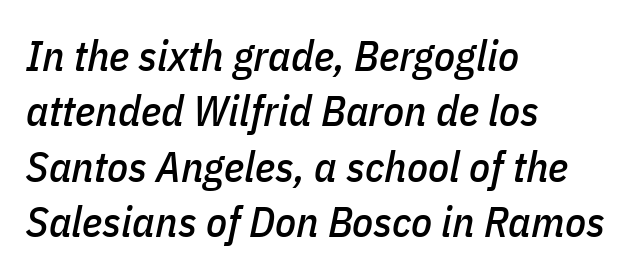
Here the glyphs are tracked normally, forming tight word shapes. The setting favours the left margin, as ordinary paragraphs usually do. Spacing verdict: proportional, widths tailored to each character. Leading matches the norm, producing a regular column. Notice how the stems are inclined rather than vertical — that's the hallmark of italics. The glyphs are unaccompanied by any horizontal stroke below them.
